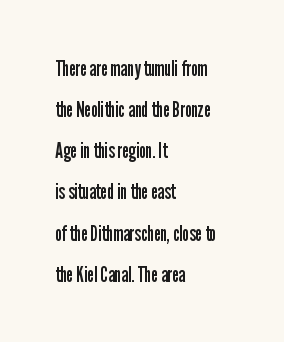
Q: Is the text bold? A: No.
Q: Is the text italic (slanted)? A: No, it is upright.
Q: Is the text underlined? A: No.
Q: How is the paragraph aligned? A: Left-aligned.
Q: Is the spacing between letters normal or unusually wide? A: Normal.
Q: Is the spacing between lines tight, normal or loose? A: Loose.
